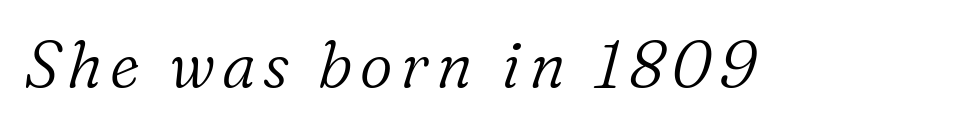
The image shows 64 px light serif type, italic (leaning right); set not underlined; low stroke contrast and a medium x-height.
